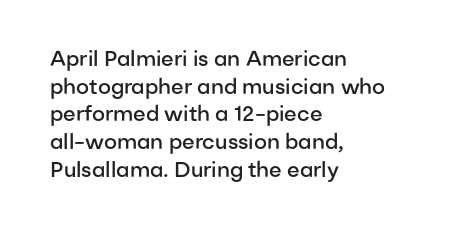
These words are printed semibold, heavier than regular yet not bold. Does the lettering tilt? It doesn't — this is upright. The area under the type is left untouched. Alignment: flush left.
